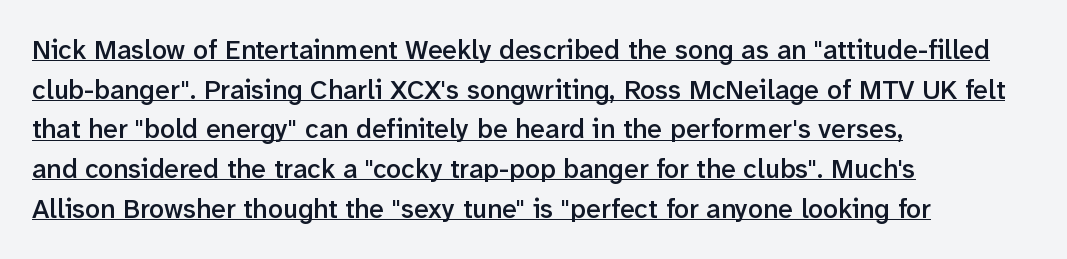
The image shows 27 px text type, upright; set left-aligned, normal line spacing (1.47x), normal letter spacing, underlined.
